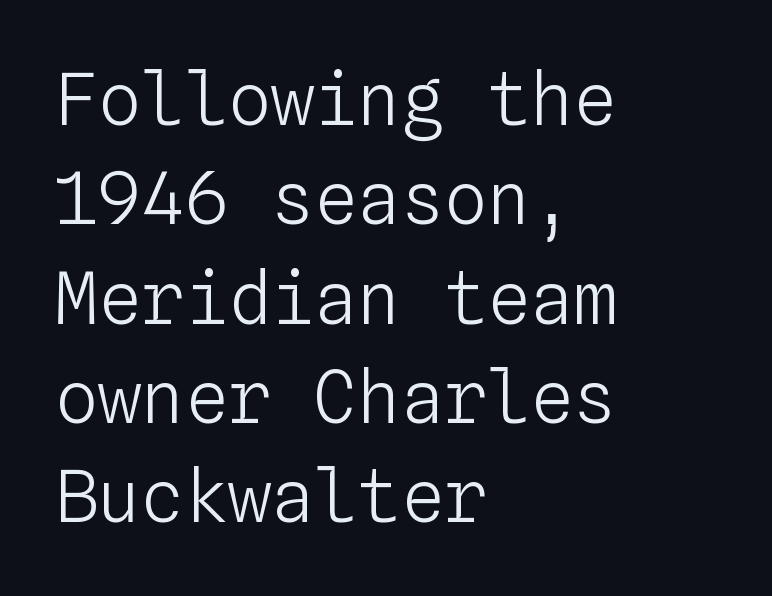
Q: Is the text bold? A: No.
Q: Is the text italic (slanted)? A: No, it is upright.
Q: Is the text underlined? A: No.
Q: How is the paragraph aligned? A: Left-aligned.
Q: Is the spacing between letters normal or unusually wide? A: Normal.
Q: Is the spacing between lines tight, normal or loose? A: Normal.
Q: Width (condensed, normal, or wide)? A: Normal.
Q: Stroke contrast? A: Low.
Q: x-height? A: Medium.
Q: Monospaced? A: Yes.
